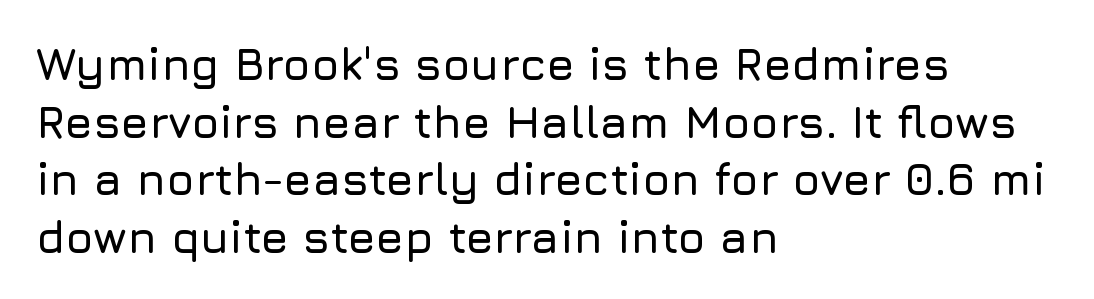
The image shows 45 px sans-serif type, upright; set left-aligned, normal line spacing (1.28x), normal letter spacing, not underlined; low stroke contrast and a medium x-height.
